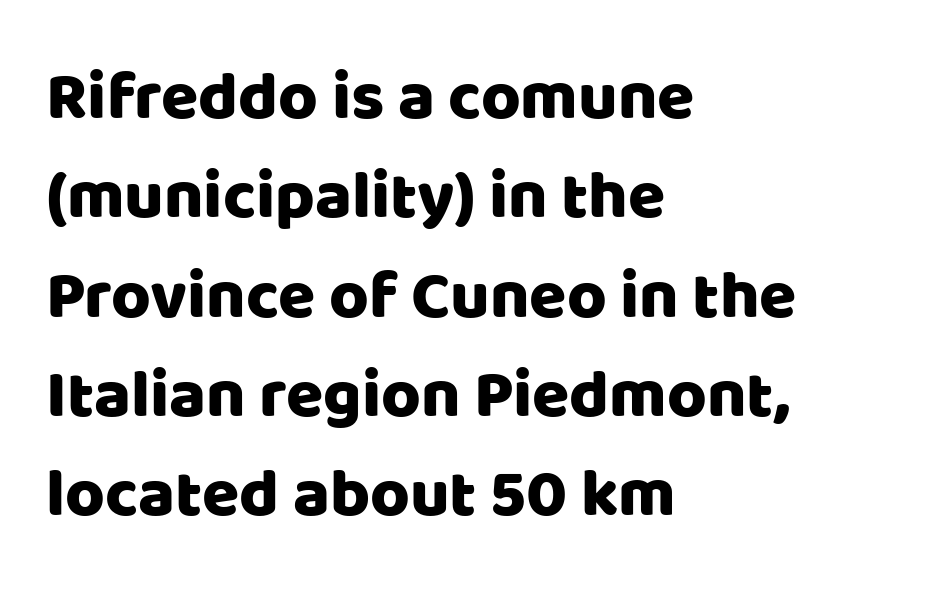
The image shows 68 px sans-serif type, upright; set left-aligned, normal line spacing (1.46x), normal letter spacing, not underlined; low stroke contrast and a large x-height.
